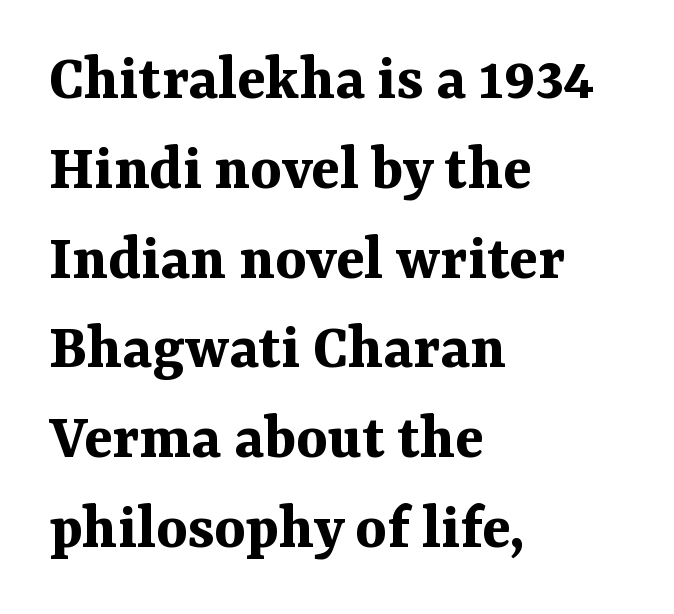
{"serif": "yes", "italic": "no", "bold": "yes", "weight": "bold", "width": "normal", "stroke_contrast": "medium", "x_height": "medium", "monospaced": "no", "underline": "no", "align": "left", "line_spacing": "normal", "line_spacing_ratio": 1.36, "letter_spacing": "normal", "letter_spacing_em": 0.0, "glyph_px": 66}
